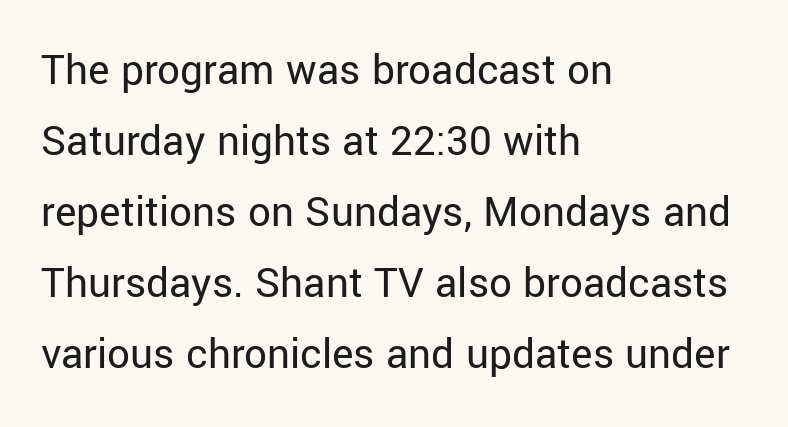
{"serif": "no", "italic": "no", "bold": "no", "weight": "regular", "width": "normal", "stroke_contrast": "low", "x_height": "medium", "monospaced": "no", "underline": "no", "align": "left", "line_spacing": "normal", "line_spacing_ratio": 1.58, "letter_spacing": "normal", "letter_spacing_em": 0.0, "glyph_px": 45}
